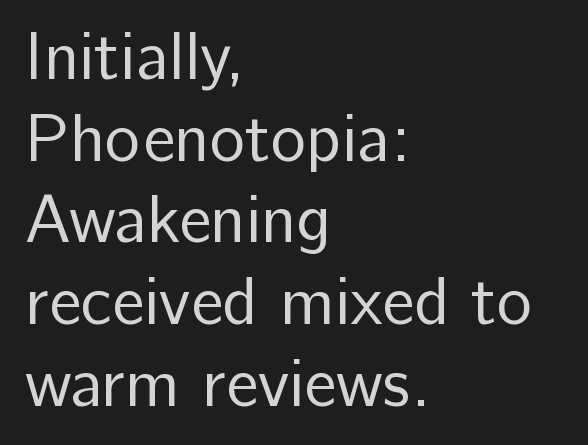
The image shows 67 px regular-weight sans-serif type, upright; set left-aligned, line spacing 1.22x, normal letter spacing, not underlined; low stroke contrast and a medium x-height.
